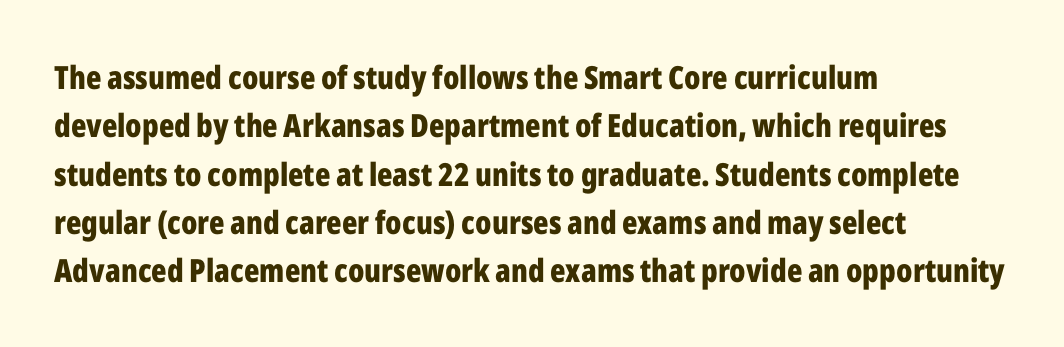
Q: Is the text bold? A: Yes.
Q: Is the text italic (slanted)? A: No, it is upright.
Q: Is the typeface a serif or a sans-serif typeface? A: Sans-serif.
Q: Is the text underlined? A: No.
Q: How is the paragraph aligned? A: Left-aligned.
Q: Is the spacing between letters normal or unusually wide? A: Normal.
Q: Is the spacing between lines tight, normal or loose? A: Normal.
Q: Width (condensed, normal, or wide)? A: Condensed.
Q: Stroke contrast? A: Low.
Q: x-height? A: Medium.
Q: Monospaced? A: No.
